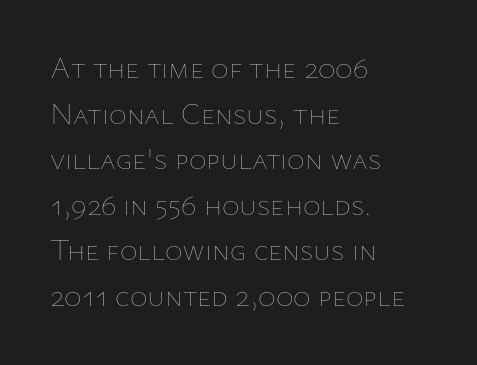
Here the designer chose a conventional face with non-uniform glyph widths. Every character sits straight up, as roman type does. Reading down the block, your eye returns to a fixed left position each line. The foot of each line stays bare and open. Each stroke keeps to a modest, everyday thickness or less.
